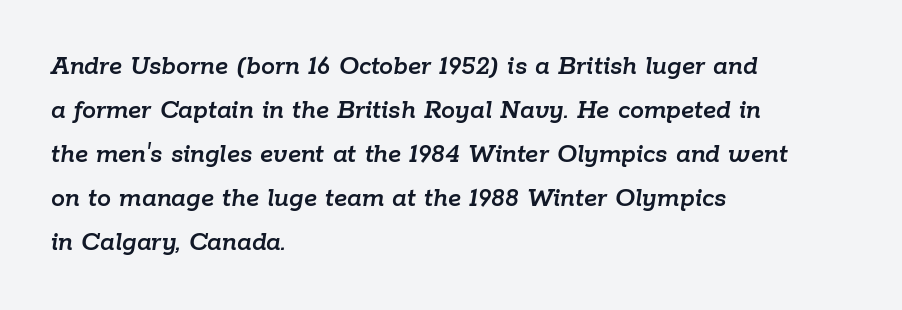
The image shows 28 px text type, italic (leaning right); set left-aligned, normal line spacing (1.57x), normal letter spacing, not underlined; low stroke contrast and a medium x-height.
